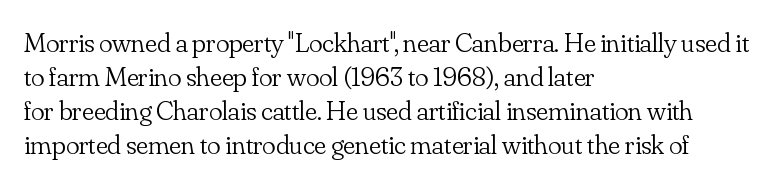
One-word summary of the alignment: left. The foot of each line stays bare and open. This sample has the flowing, uneven cadence of proportional lettering. A quiet, ordinary-to-light weight characterises the typeface. The glyphs in this specimen are seriffed.
